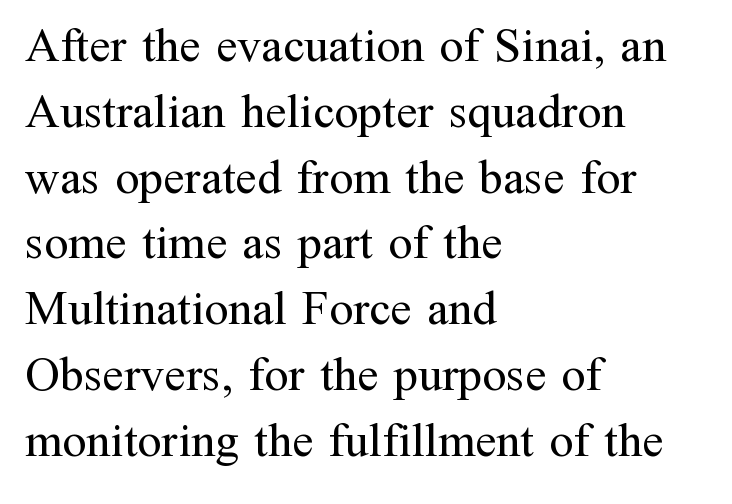
{"serif": "yes", "italic": "no", "bold": "no", "weight": "regular", "width": "normal", "stroke_contrast": "medium", "x_height": "medium", "monospaced": "no", "underline": "no", "align": "left", "line_spacing": "normal", "line_spacing_ratio": 1.37, "letter_spacing": "normal", "letter_spacing_em": 0.0, "glyph_px": 48}
